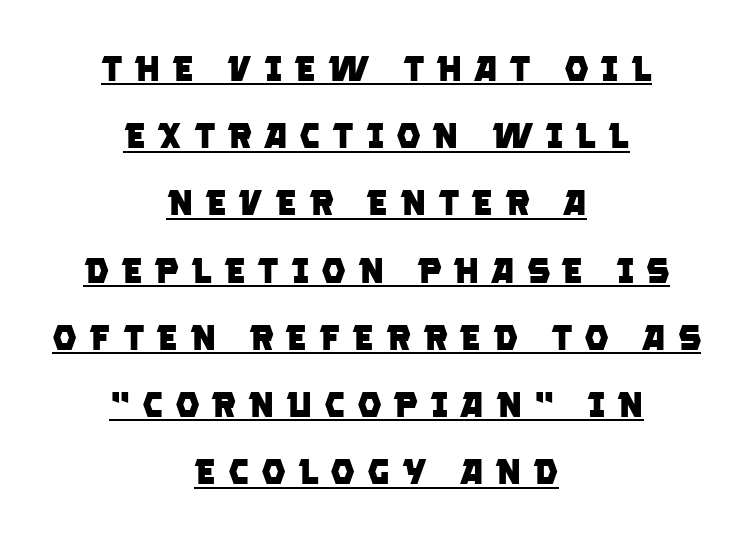
What decoration does the sample have? An underline. The space between consecutive lines is lavish. The lines are quadded center. The typesetting leans heavy: a genuine bold. A typesetter would call this heavily tracked-out type.
